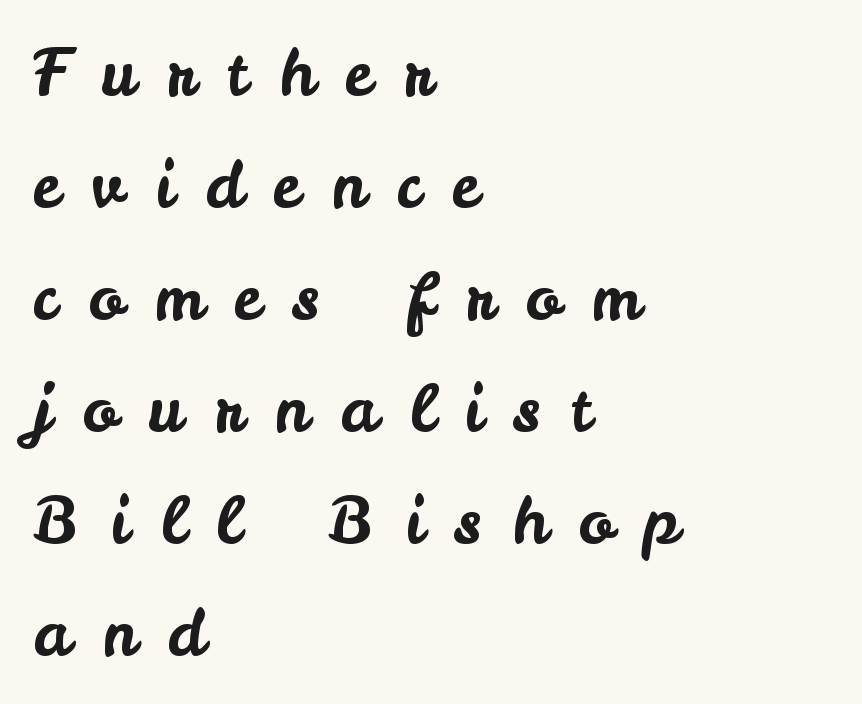
Think of a printed novel: that variable character pitch is what you see here. Check where the strokes stop: nothing finishes them off — pure sans. Here the glyphs are tracked loosely, breaking word shapes into spaced letters. Beneath every word, the page is bare.
